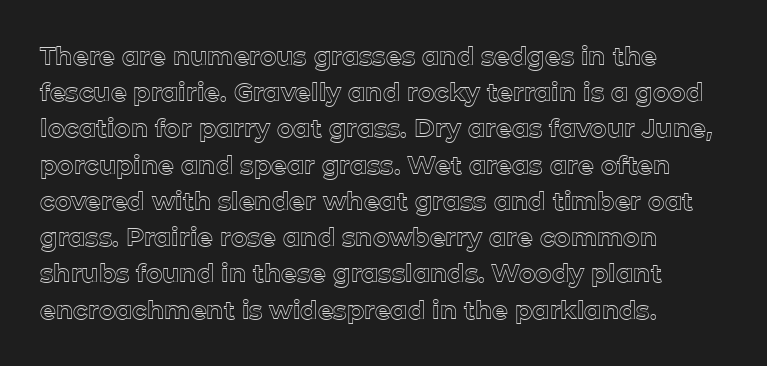
The image shows 25 px text type, upright; set left-aligned, normal line spacing (1.45x), normal letter spacing, not underlined.
